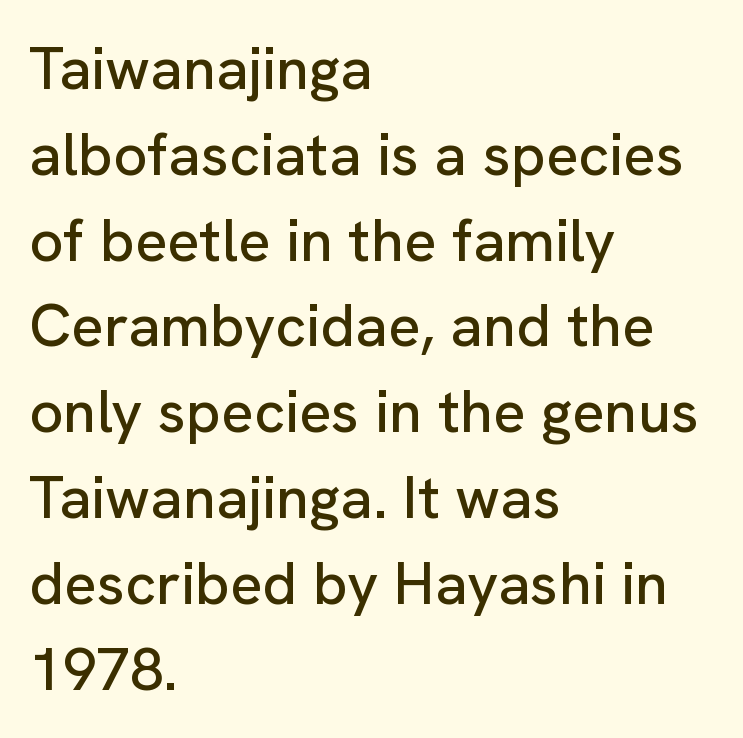
The image shows 60 px sans-serif type, upright; set left-aligned, normal line spacing (1.43x), normal letter spacing, not underlined; low stroke contrast and a medium x-height.
